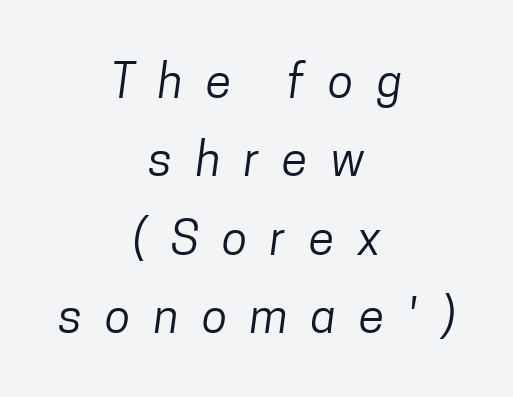
The image shows 47 px regular-weight, condensed sans-serif type; set centered, normal line spacing (1.67x), unusually wide letter spacing (+0.49 em), not underlined; low stroke contrast and a medium x-height.
